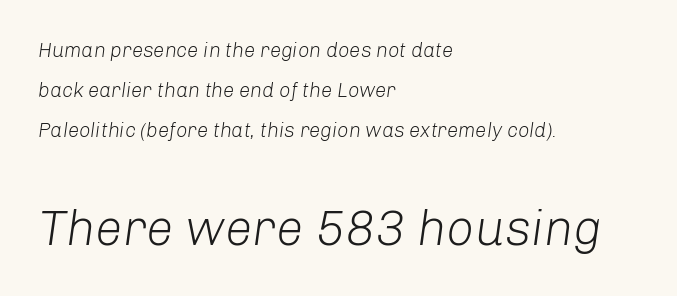
{"italic": "yes", "lean": "right", "slant_degrees": 8, "bold": "no", "weight": "light", "width": "normal", "stroke_contrast": "low", "x_height": "medium", "monospaced": "no", "underline": "no", "align": "left", "line_spacing": "loose", "line_spacing_ratio": 2.01, "letter_spacing": "normal", "letter_spacing_em": 0.0, "larger_block": "second", "size_ratio": 2.45, "glyph_px": 49}
